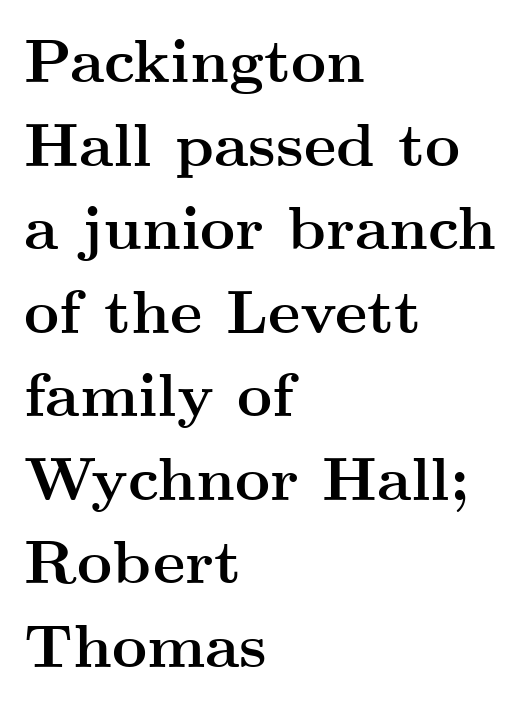
{"serif": "yes", "italic": "no", "bold": "yes", "weight": "semibold", "width": "wide", "stroke_contrast": "medium", "x_height": "small", "monospaced": "no", "underline": "no", "align": "left", "line_spacing": "normal", "line_spacing_ratio": 1.37, "letter_spacing": "normal", "letter_spacing_em": 0.0, "glyph_px": 61}
